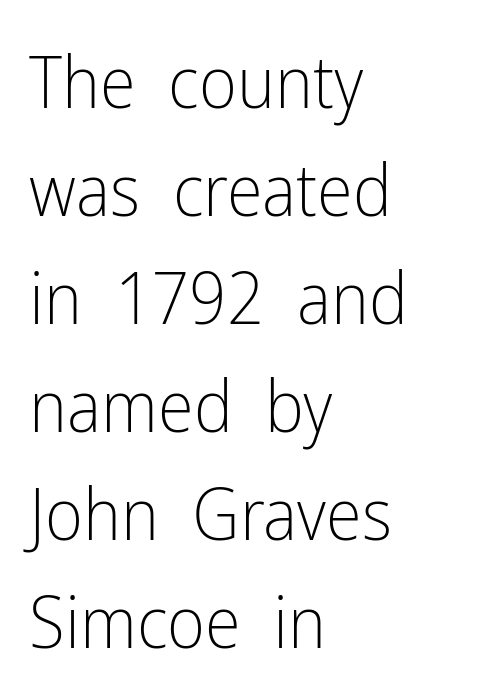
Line spacing here is normal. Note the varied advance widths — an 'i' is clearly narrower than an 'm'. Stroke thickness stays within the range of a standard reading face or lighter. The string is rendered with underlining switched off.
